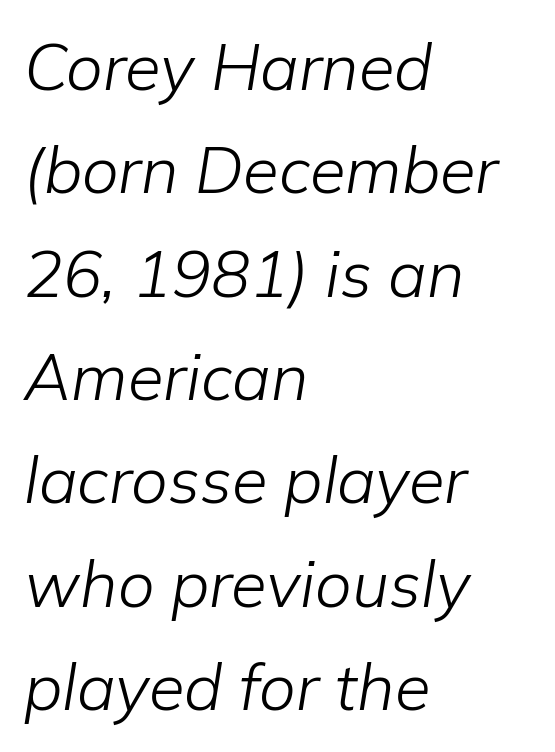
The face used here is proportionally spaced, like ordinary book or web type. Vertically, the passage feels balanced, rows spaced as you'd expect. No word sits above an underline. A quiet, ordinary-to-light weight characterises the typeface. The passage shown leans; its letterforms are oblique.
